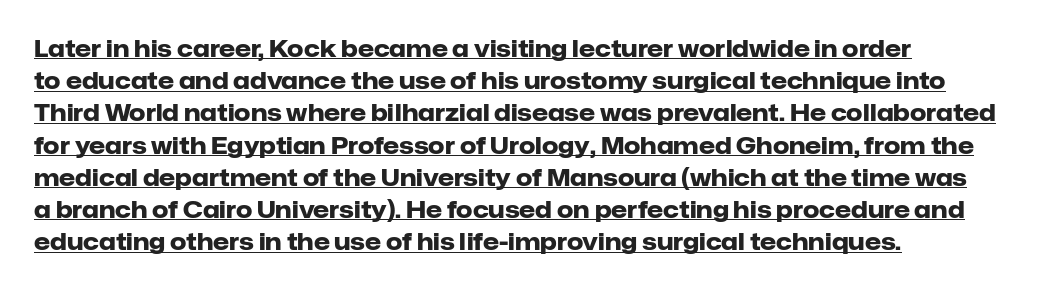
{"italic": "no", "bold": "yes", "underline": "yes", "align": "left", "line_spacing": "normal", "line_spacing_ratio": 1.4, "letter_spacing": "normal", "letter_spacing_em": 0.0, "glyph_px": 23}
